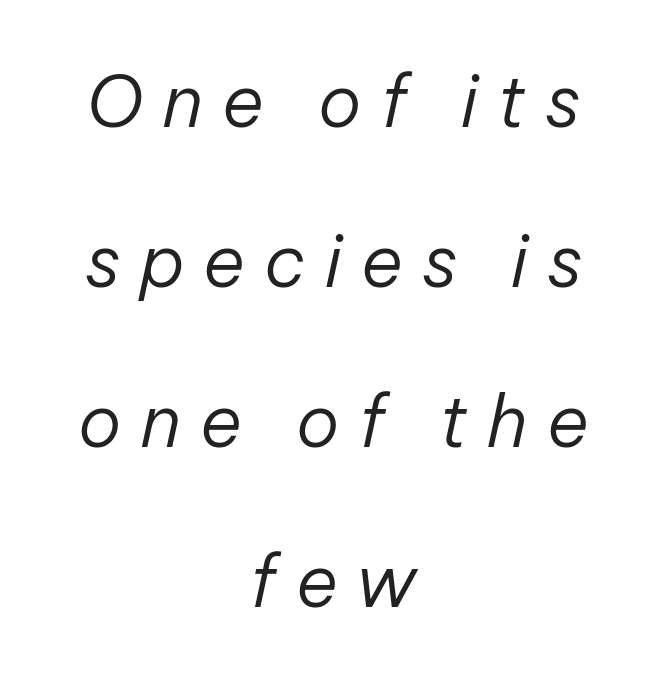
Q: Is the text bold? A: No.
Q: Is the text italic (slanted)? A: Yes, it leans right by about 12 degrees.
Q: Is the text underlined? A: No.
Q: How is the paragraph aligned? A: Centered.
Q: Is the spacing between letters normal or unusually wide? A: Unusually wide.
Q: Is the spacing between lines tight, normal or loose? A: Loose.
Q: Width (condensed, normal, or wide)? A: Normal.
Q: Stroke contrast? A: Low.
Q: x-height? A: Medium.
Q: Monospaced? A: No.
